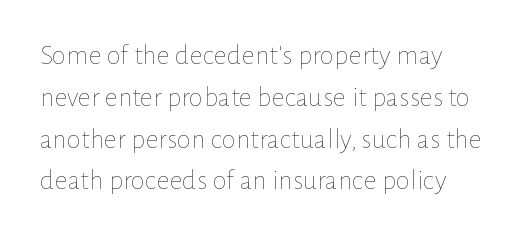
The image shows 29 px thin type, upright; set left-aligned, normal line spacing (1.44x), normal letter spacing, not underlined; low stroke contrast and a medium x-height.
